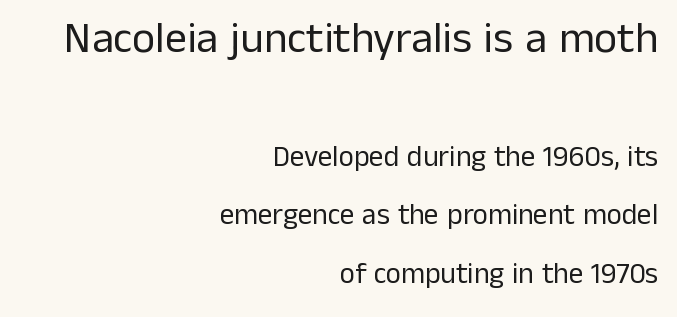
Q: Is the text bold? A: No.
Q: Is the text italic (slanted)? A: No, it is upright.
Q: Is the typeface a serif or a sans-serif typeface? A: Sans-serif.
Q: Is the text underlined? A: No.
Q: How is the paragraph aligned? A: Right-aligned.
Q: Is the spacing between letters normal or unusually wide? A: Normal.
Q: Is the spacing between lines tight, normal or loose? A: Loose.
Q: Which block of text is set in a larger size, the first (top) or the second (bottom)? A: The first (top) one.
Q: Width (condensed, normal, or wide)? A: Normal.
Q: Stroke contrast? A: Low.
Q: x-height? A: Medium.
Q: Monospaced? A: No.
